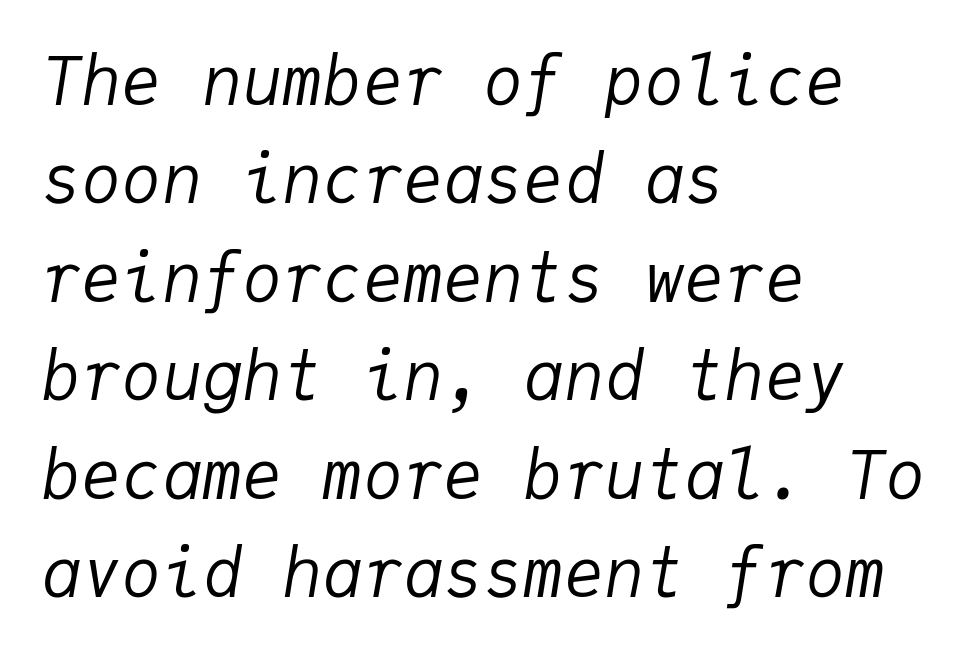
{"italic": "yes", "lean": "right", "slant_degrees": 9, "bold": "no", "weight": "regular", "width": "normal", "stroke_contrast": "low", "x_height": "medium", "monospaced": "yes", "underline": "no", "align": "left", "line_spacing": "normal", "line_spacing_ratio": 1.47, "letter_spacing": "normal", "letter_spacing_em": 0.0, "glyph_px": 67}
